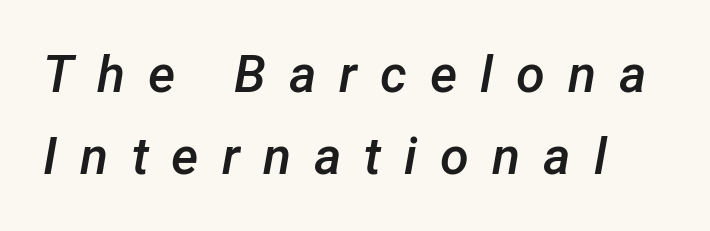
Q: Is the text bold? A: Semi-bold.
Q: Is the text italic (slanted)? A: Yes, it leans right by about 12 degrees.
Q: Is the text underlined? A: No.
Q: Is the spacing between letters normal or unusually wide? A: Unusually wide.
Q: Is the spacing between lines tight, normal or loose? A: Normal.
Q: Width (condensed, normal, or wide)? A: Normal.
Q: Stroke contrast? A: Low.
Q: x-height? A: Medium.
Q: Monospaced? A: No.
